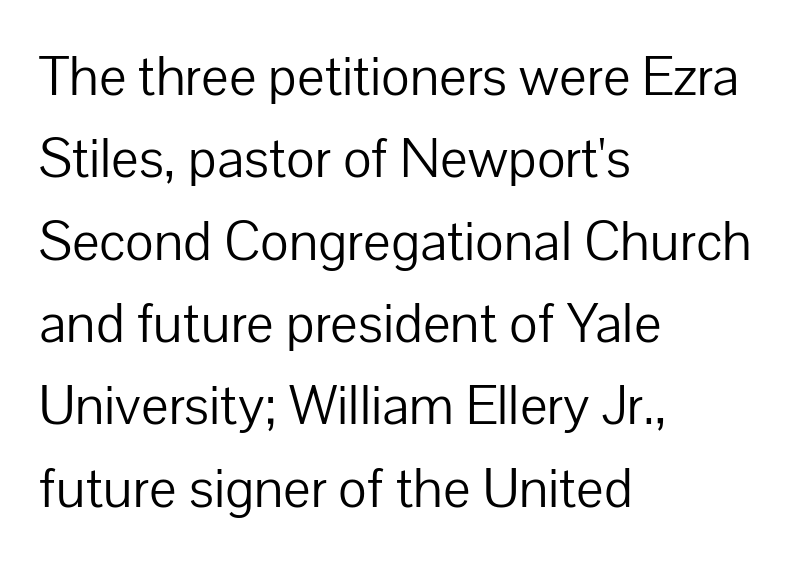
{"serif": "no", "italic": "no", "bold": "no", "weight": "light", "width": "normal", "stroke_contrast": "low", "x_height": "medium", "monospaced": "no", "underline": "no", "align": "left", "line_spacing": "normal", "line_spacing_ratio": 1.42, "letter_spacing": "normal", "letter_spacing_em": 0.0, "glyph_px": 58}
